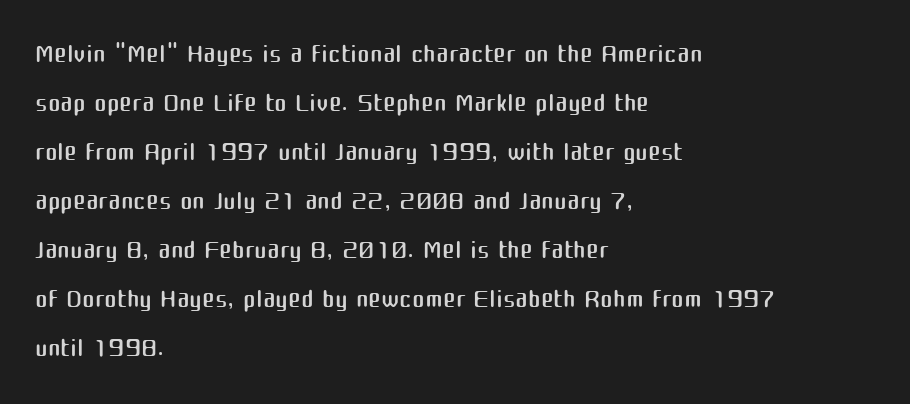
Q: Is the text bold? A: No.
Q: Is the text italic (slanted)? A: No, it is upright.
Q: Is the typeface a serif or a sans-serif typeface? A: Sans-serif.
Q: Is the text underlined? A: No.
Q: How is the paragraph aligned? A: Left-aligned.
Q: Is the spacing between letters normal or unusually wide? A: Normal.
Q: Is the spacing between lines tight, normal or loose? A: Normal.
Q: Width (condensed, normal, or wide)? A: Normal.
Q: Stroke contrast? A: Medium.
Q: x-height? A: Medium.
Q: Monospaced? A: No.
